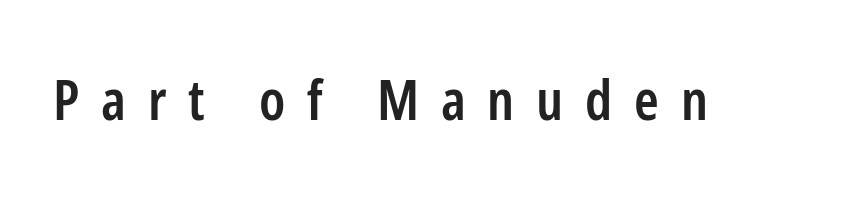
The image shows 56 px semibold, condensed sans-serif type, upright; set unusually wide letter spacing (+0.39 em), not underlined; low stroke contrast and a medium x-height.
